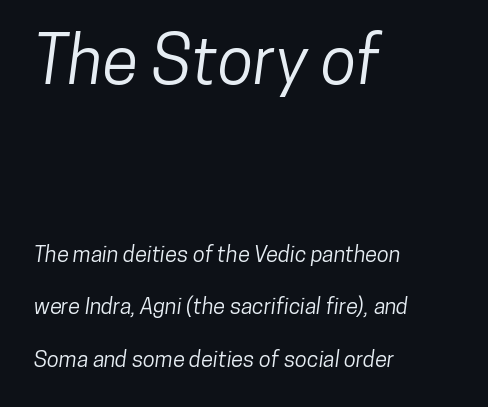
Q: Is the typeface a serif or a sans-serif typeface? A: Sans-serif.
Q: Is the text underlined? A: No.
Q: How is the paragraph aligned? A: Left-aligned.
Q: Is the spacing between letters normal or unusually wide? A: Normal.
Q: Is the spacing between lines tight, normal or loose? A: Loose.
Q: Which block of text is set in a larger size, the first (top) or the second (bottom)? A: The first (top) one.
Q: Width (condensed, normal, or wide)? A: Condensed.
Q: Stroke contrast? A: Low.
Q: x-height? A: Medium.
Q: Monospaced? A: No.
